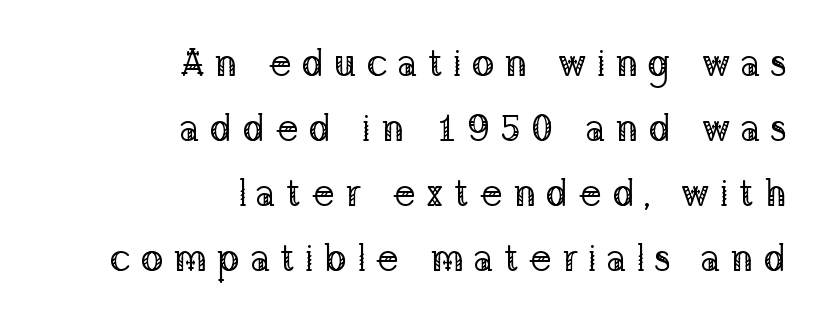
The image shows 38 px regular-weight serif type, upright; set right-aligned, line spacing 1.71x, unusually wide letter spacing (+0.25 em), not underlined; low stroke contrast and a medium x-height.
